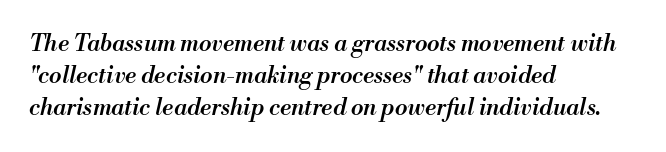
Is the type slanted? Yes — the strokes lean at a clear angle. This sample keeps an unexceptional amount of space between lines. Stroke thickness is moderately raised; the sample reads as semibold. In terms of letterspacing, this is plain default setting.
